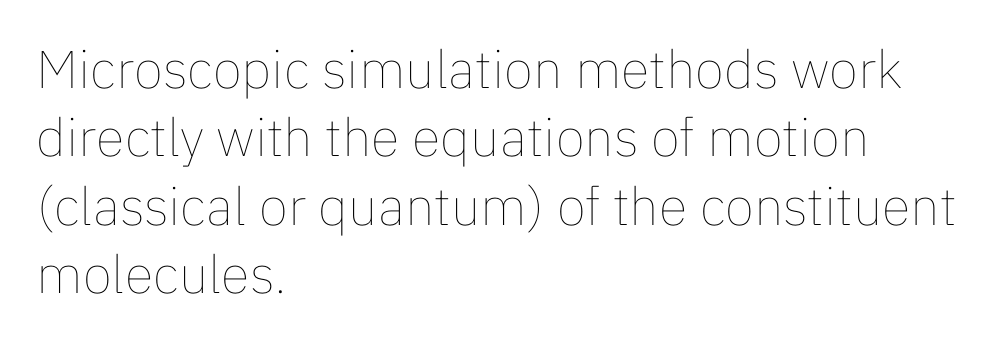
{"italic": "no", "bold": "no", "weight": "thin", "width": "normal", "stroke_contrast": "low", "x_height": "medium", "monospaced": "no", "underline": "no", "align": "left", "line_spacing": "normal", "line_spacing_ratio": 1.29, "letter_spacing": "normal", "letter_spacing_em": 0.0, "glyph_px": 53}
